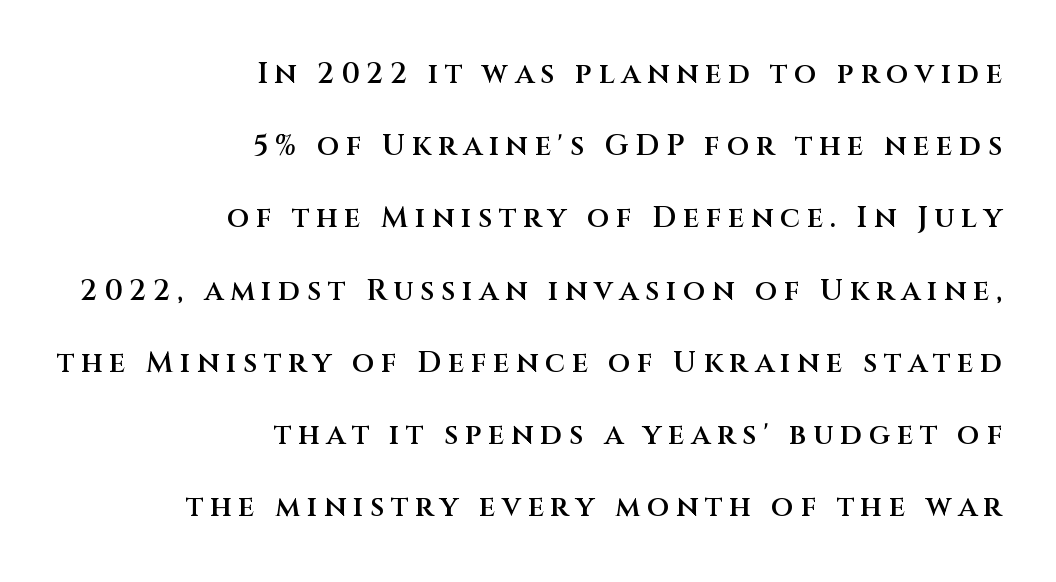
The passage shown is typeset with a sans-serif family. Words float on clear page, feet unadorned. Students, this is semibold: more ink than regular, less than bold. One-word summary of the alignment: right.
